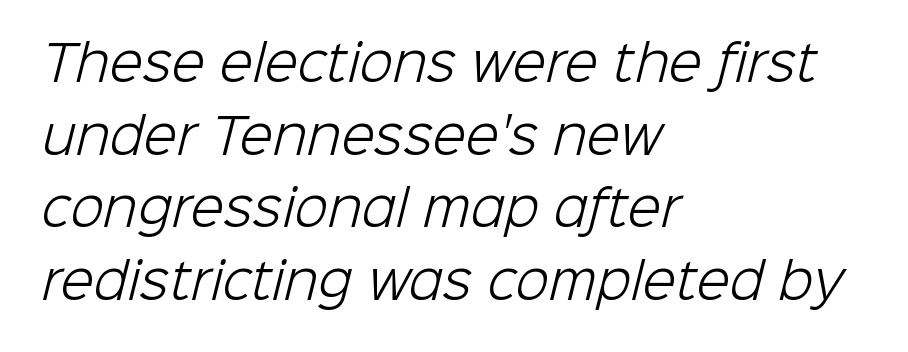
{"serif": "no", "bold": "no", "weight": "light", "width": "normal", "stroke_contrast": "low", "x_height": "medium", "monospaced": "no", "underline": "no", "align": "left", "line_spacing": "normal", "line_spacing_ratio": 1.48, "letter_spacing": "normal", "letter_spacing_em": 0.0, "glyph_px": 49}
